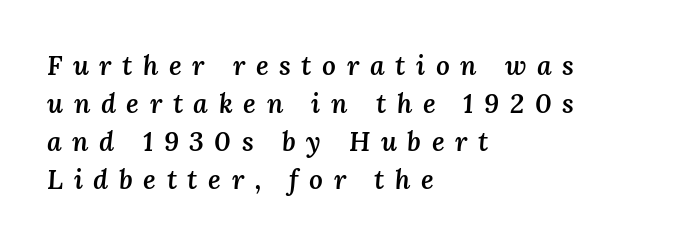
Looking at the ascenders, they clearly lean. The horizontal fit of the characters is loose and conspicuously gappy. Firm but not heavy-handed strokes: this text is semibold. What's the leading like? Ordinary, nothing unusual.
